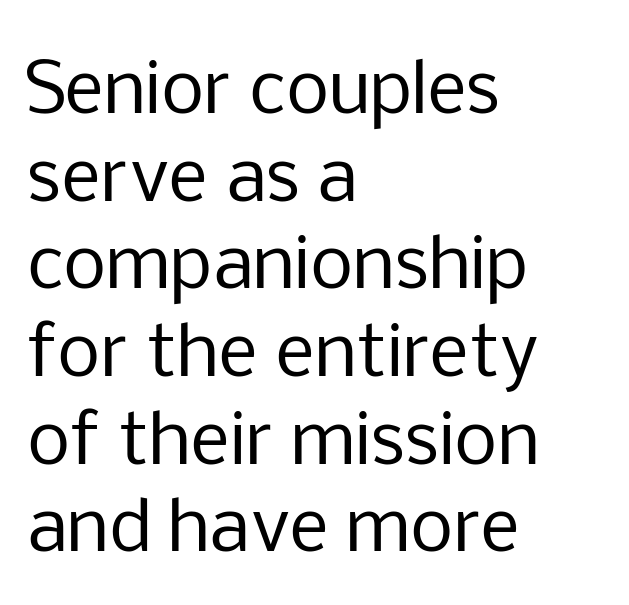
The image shows 69 px regular-weight sans-serif type, upright; set left-aligned, normal line spacing (1.27x), normal letter spacing, not underlined; low stroke contrast and a medium x-height.
